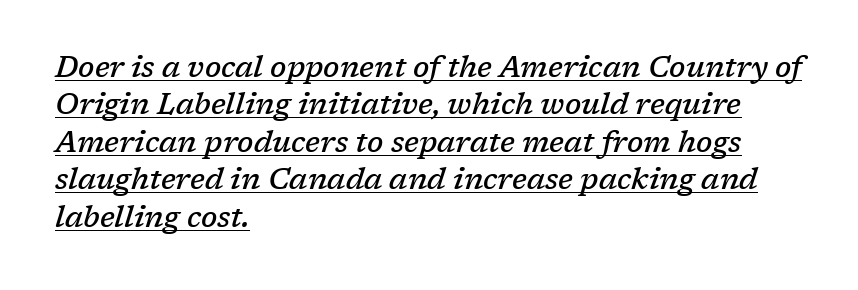
All the whitespace from short lines collects on the right. Caption: semibold face, moderately heavy strokes. Does the lettering tilt? It does — this is italic. The passage shown stacks its lines at a standard gap.
